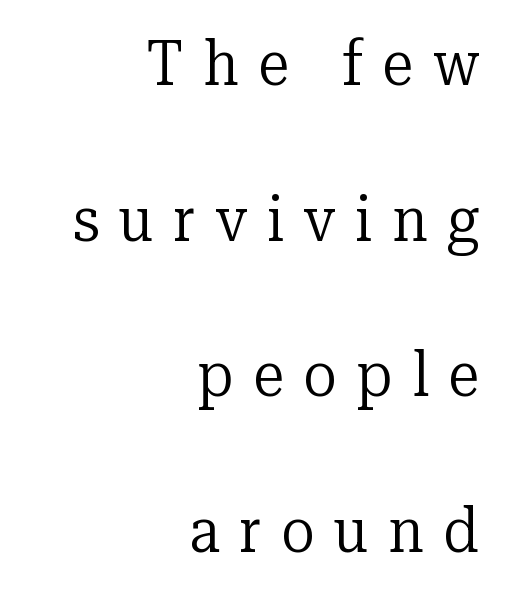
The image shows 63 px regular-weight serif type, upright; set right-aligned, loose line spacing (2.47x), unusually wide letter spacing (+0.31 em), not underlined; low stroke contrast and a medium x-height.
